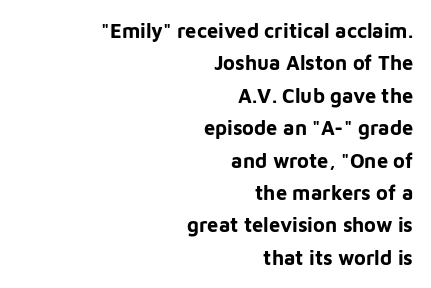
Caption: bold face, heavy strokes. Baseline-to-baseline distance is the conventional proportion of letter height. Beneath every word, the page is bare. Posture: vertical. The compositor pushed each line to the right boundary. The letters sit at their default tracking, neither squeezed nor spread.
